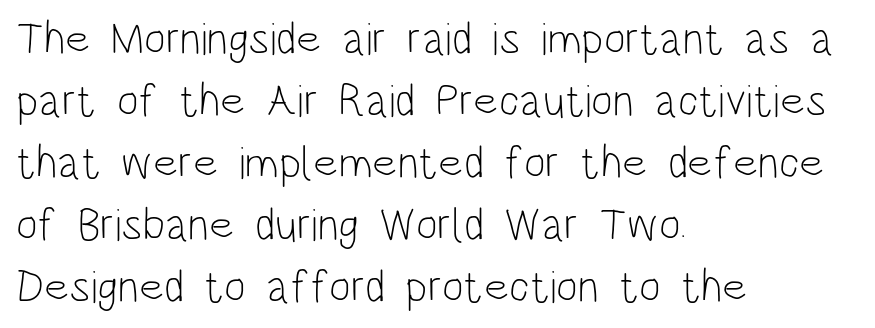
Q: Is the text bold? A: No.
Q: Is the text italic (slanted)? A: No, it is upright.
Q: Is the typeface a serif or a sans-serif typeface? A: Sans-serif.
Q: Is the text underlined? A: No.
Q: How is the paragraph aligned? A: Left-aligned.
Q: Is the spacing between letters normal or unusually wide? A: Normal.
Q: Is the spacing between lines tight, normal or loose? A: Normal.
Q: Width (condensed, normal, or wide)? A: Condensed.
Q: Stroke contrast? A: Low.
Q: x-height? A: Large.
Q: Monospaced? A: No.
